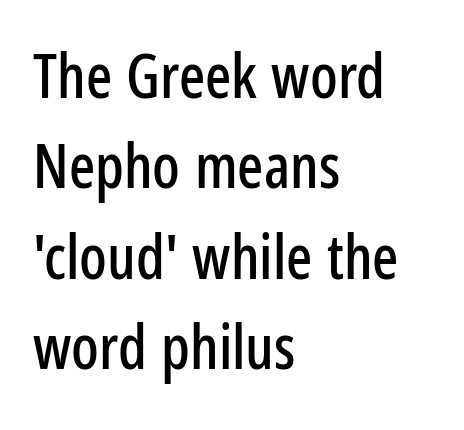
The image shows 61 px condensed sans-serif type, upright; set left-aligned, normal line spacing (1.48x), normal letter spacing, not underlined; low stroke contrast and a medium x-height.
